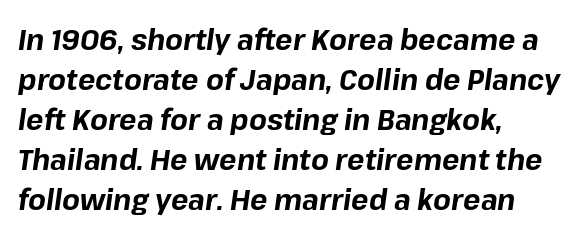
Q: Is the text bold? A: Yes.
Q: Is the text italic (slanted)? A: Yes, it leans right by about 8 degrees.
Q: Is the text underlined? A: No.
Q: How is the paragraph aligned? A: Left-aligned.
Q: Is the spacing between letters normal or unusually wide? A: Normal.
Q: Is the spacing between lines tight, normal or loose? A: Normal.
Q: Width (condensed, normal, or wide)? A: Normal.
Q: Stroke contrast? A: Low.
Q: x-height? A: Medium.
Q: Monospaced? A: No.
